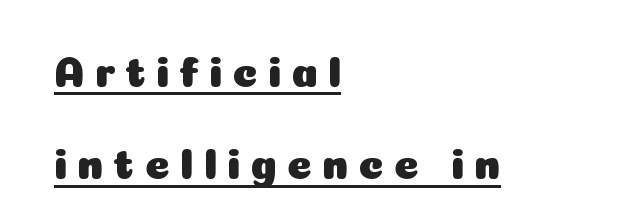
{"serif": "no", "italic": "no", "width": "normal", "stroke_contrast": "low", "x_height": "medium", "monospaced": "no", "underline": "yes", "align": "left", "line_spacing": "loose", "line_spacing_ratio": 2.15, "letter_spacing": "wide", "letter_spacing_em": 0.23, "glyph_px": 43}
